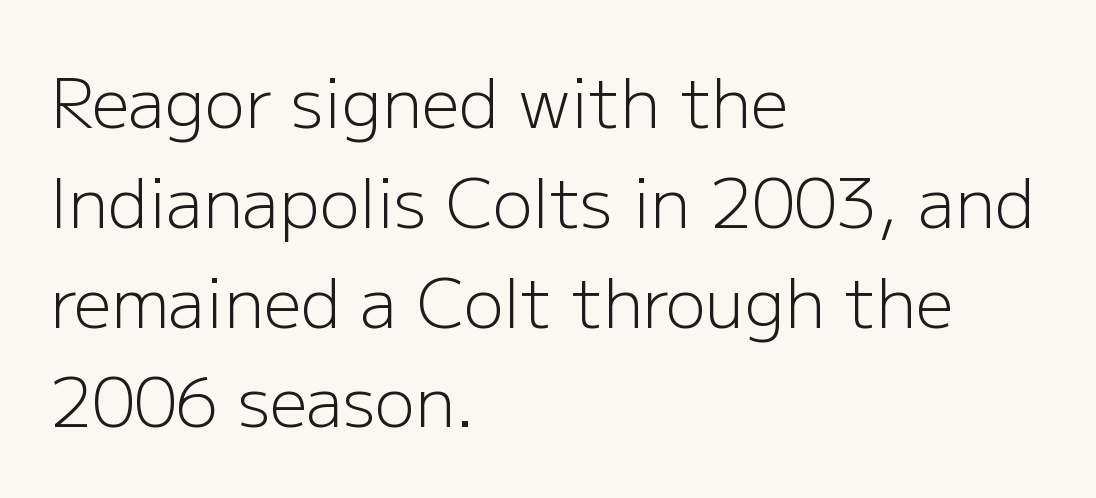
Horizontal bands of white between lines are of average thickness. Bold? No — there's no thickening of the strokes. The letters stand upright; this is a roman face. A student would call this left alignment; a typographer would say flush left, rag right. This sample has the flowing, uneven cadence of proportional lettering.
